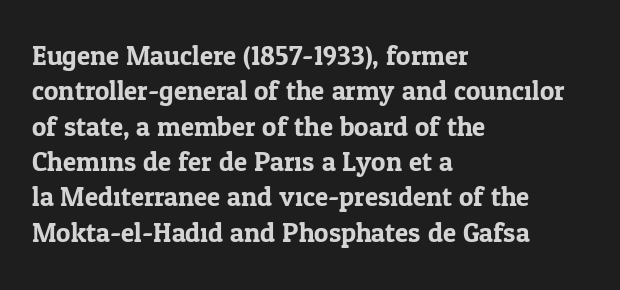
Interline gaps are of average width in this sample. The axis of the letterforms is exactly vertical. Casual observation: everything's shoved over to the left. These lines keep a tight, regular rhythm from letter to letter. Unmarked baselines from the first word to the last.
